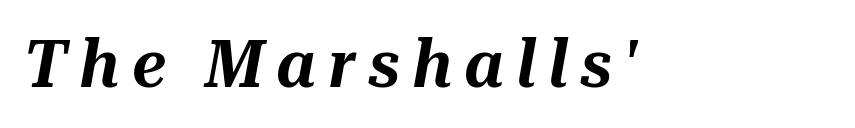
The image shows 67 px text type, italic (leaning right); set not underlined; medium stroke contrast and a medium x-height.
